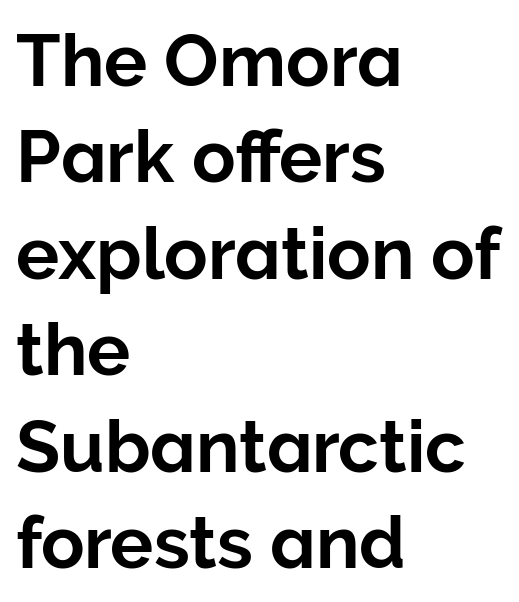
The image shows 72 px sans-serif type, upright; set left-aligned, normal line spacing (1.34x), normal letter spacing, not underlined; low stroke contrast and a medium x-height.
